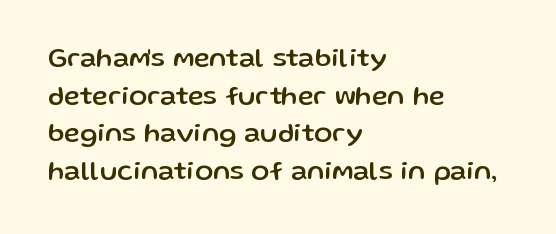
Plain, unruled lines of type. The lines in this sample share a left origin and differ only in where they stop. The specimen reads as upright at a glance. Letter spacing: default. If you measured baseline to baseline, you'd find a middling distance.
